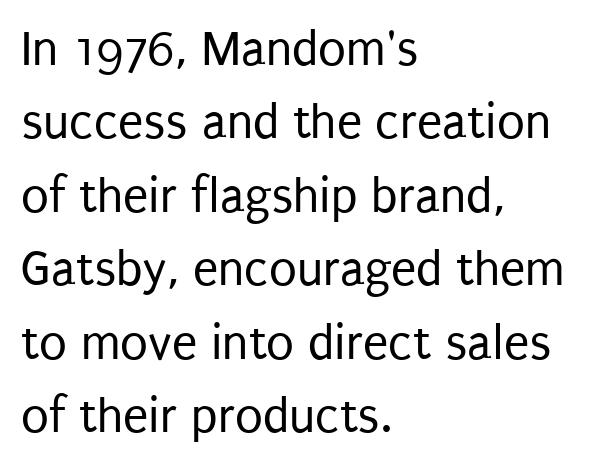
The image shows 51 px regular-weight, condensed sans-serif type, upright; set left-aligned, normal line spacing (1.44x), normal letter spacing, not underlined; low stroke contrast and a large x-height.
